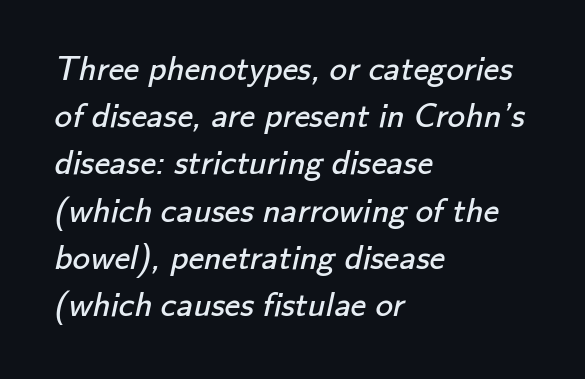
{"serif": "no", "bold": "no", "weight": "regular", "width": "normal", "stroke_contrast": "low", "x_height": "small", "monospaced": "no", "underline": "no", "align": "left", "line_spacing": "normal", "line_spacing_ratio": 1.35, "letter_spacing": "normal", "letter_spacing_em": 0.0, "glyph_px": 35}
